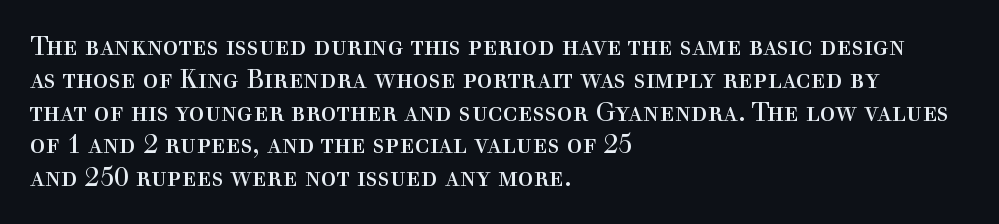
Check the space under the baseline: it is left empty. Posture: upright roman. Is the type heavy? It reads as light-to-regular instead. One-word summary of the alignment: left. The line-height multiplier appears to be the usual default.
